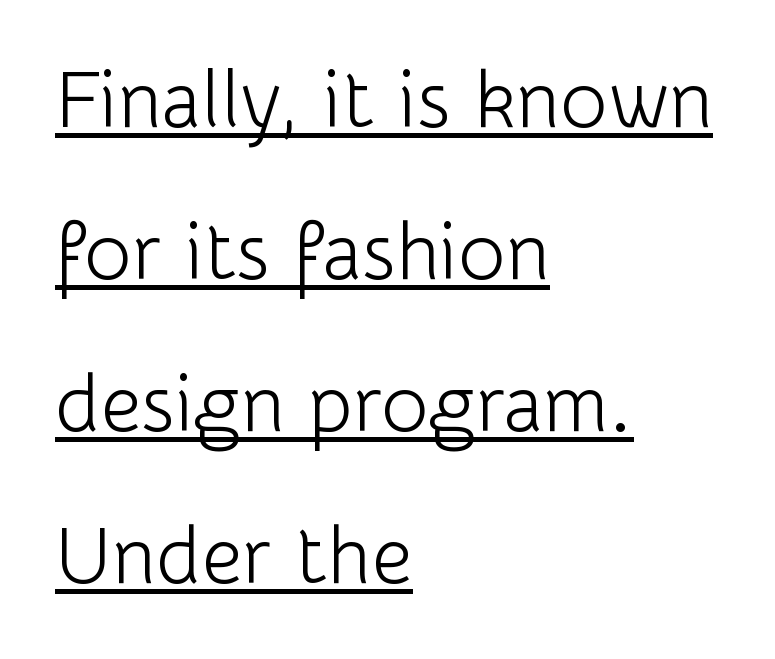
The image shows 80 px light sans-serif type, upright; set left-aligned, loose line spacing (1.9x), normal letter spacing, underlined; low stroke contrast and a medium x-height.
